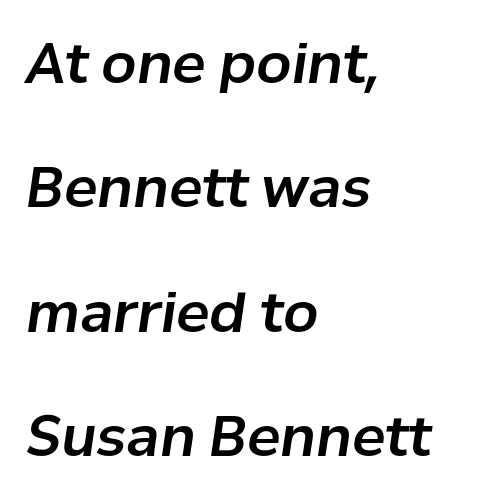
Q: Is the text italic (slanted)? A: Yes, it leans right by about 8 degrees.
Q: Is the text underlined? A: No.
Q: How is the paragraph aligned? A: Left-aligned.
Q: Is the spacing between letters normal or unusually wide? A: Normal.
Q: Is the spacing between lines tight, normal or loose? A: Loose.
Q: Width (condensed, normal, or wide)? A: Normal.
Q: Stroke contrast? A: Low.
Q: x-height? A: Medium.
Q: Monospaced? A: No.
